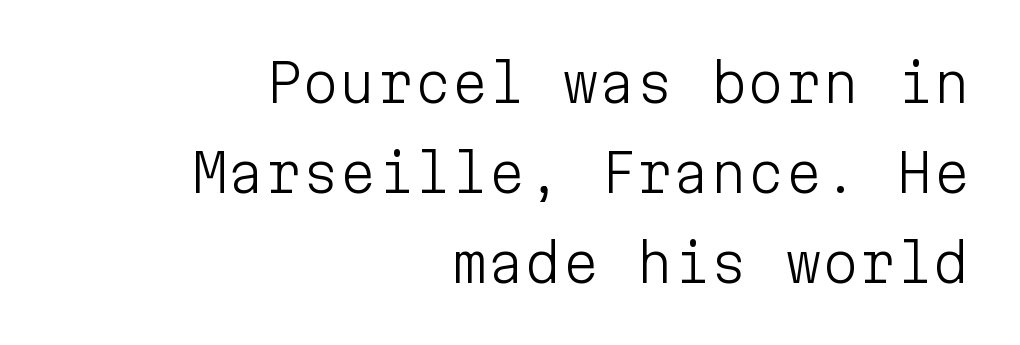
{"serif": "no", "italic": "no", "bold": "no", "weight": "light", "width": "normal", "stroke_contrast": "low", "x_height": "medium", "monospaced": "yes", "underline": "no", "align": "right", "line_spacing": "normal", "line_spacing_ratio": 1.7, "letter_spacing": "normal", "letter_spacing_em": 0.0, "glyph_px": 53}
